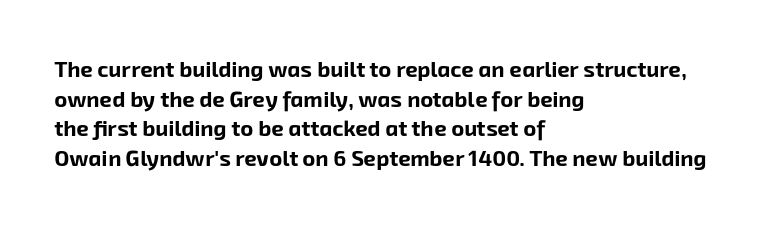
The image shows 22 px bold type; set left-aligned, normal line spacing (1.35x), normal letter spacing, not underlined.
